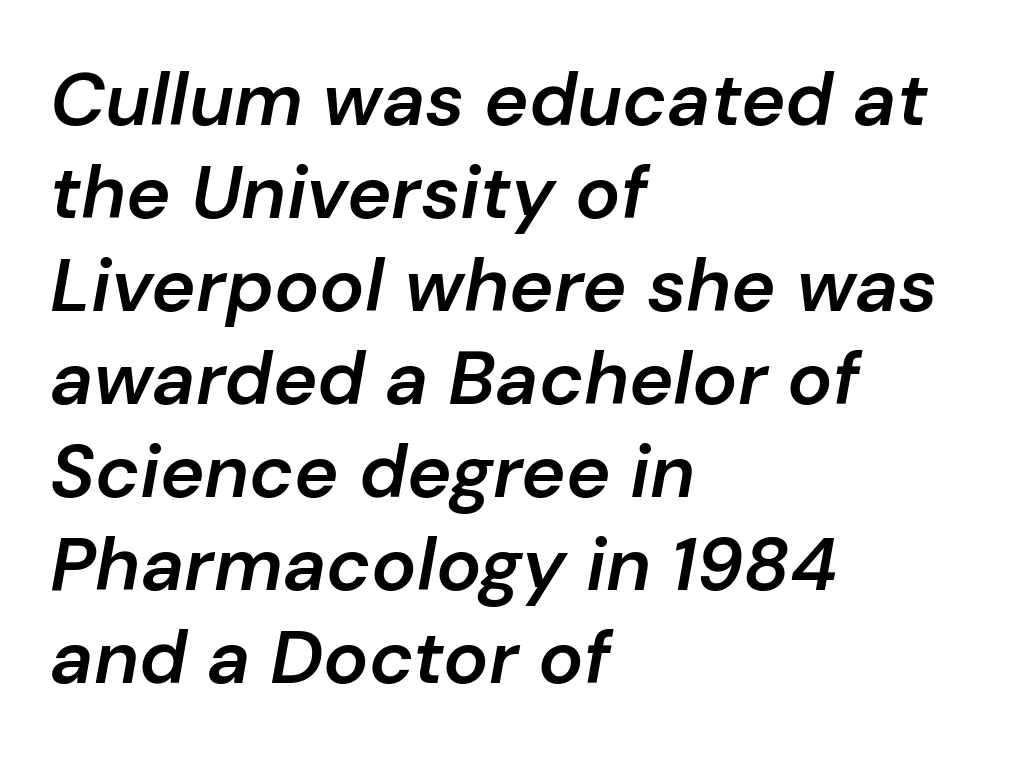
The image shows 75 px semibold type, italic (leaning right); set left-aligned, line spacing 1.24x, normal letter spacing, not underlined; low stroke contrast and a medium x-height.
